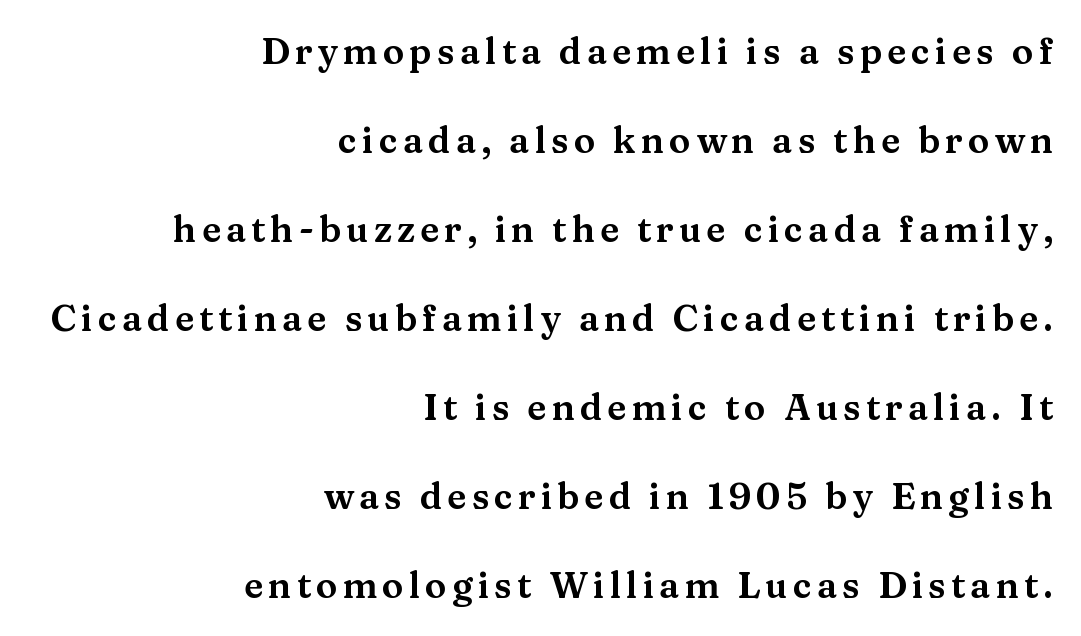
Q: Is the text italic (slanted)? A: No, it is upright.
Q: Is the typeface a serif or a sans-serif typeface? A: Serif.
Q: Is the text underlined? A: No.
Q: How is the paragraph aligned? A: Right-aligned.
Q: Is the spacing between lines tight, normal or loose? A: Loose.
Q: Width (condensed, normal, or wide)? A: Wide.
Q: Stroke contrast? A: Medium.
Q: x-height? A: Medium.
Q: Monospaced? A: No.
